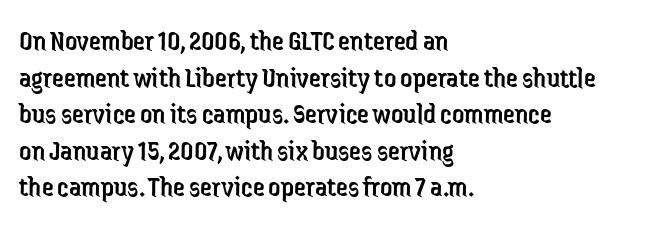
Q: Is the text bold? A: No.
Q: Is the text italic (slanted)? A: No, it is upright.
Q: Is the typeface a serif or a sans-serif typeface? A: Sans-serif.
Q: Is the text underlined? A: No.
Q: How is the paragraph aligned? A: Left-aligned.
Q: Is the spacing between letters normal or unusually wide? A: Normal.
Q: Width (condensed, normal, or wide)? A: Condensed.
Q: Stroke contrast? A: Low.
Q: x-height? A: Medium.
Q: Monospaced? A: No.
